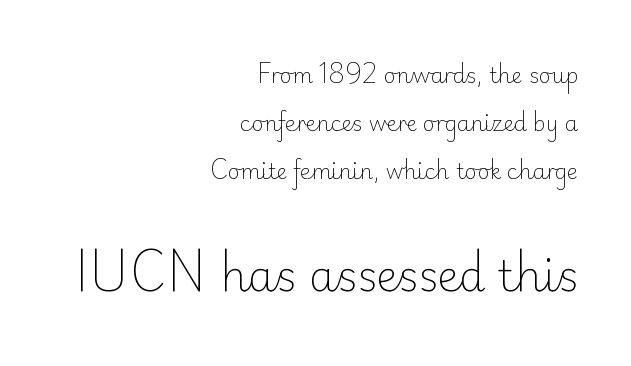
{"serif": "no", "italic": "no", "bold": "no", "weight": "light", "width": "normal", "stroke_contrast": "low", "x_height": "small", "monospaced": "no", "underline": "no", "align": "right", "line_spacing": "loose", "line_spacing_ratio": 2.29, "letter_spacing": "normal", "letter_spacing_em": 0.0, "larger_block": "second", "size_ratio": 2.0, "glyph_px": 42}
